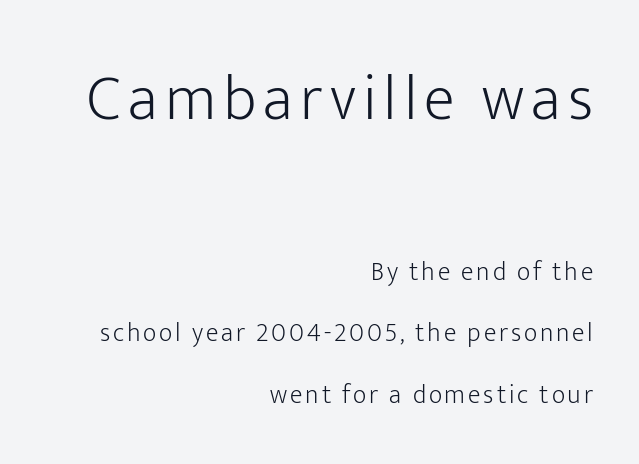
{"serif": "no", "italic": "no", "bold": "no", "weight": "light", "width": "normal", "stroke_contrast": "low", "x_height": "medium", "monospaced": "no", "underline": "no", "align": "right", "line_spacing": "loose", "line_spacing_ratio": 2.38, "larger_block": "first", "size_ratio": 2.46, "glyph_px": 64}
